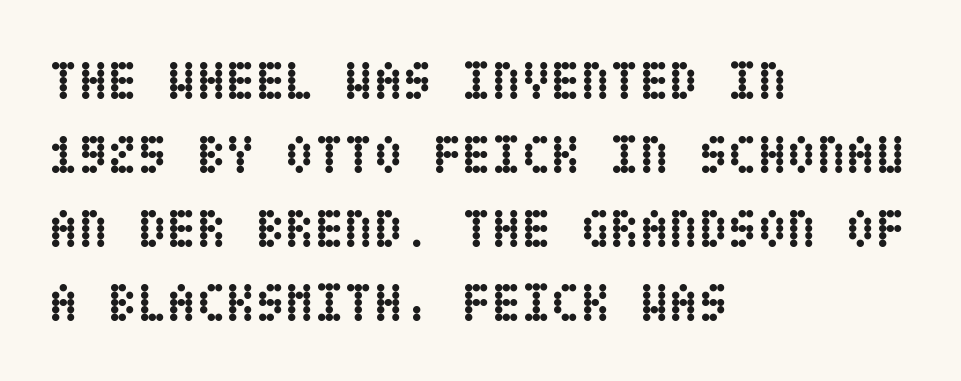
The image shows 54 px semibold, condensed type, upright; set left-aligned, normal line spacing (1.37x), normal letter spacing, not underlined; low stroke contrast and a large x-height.
